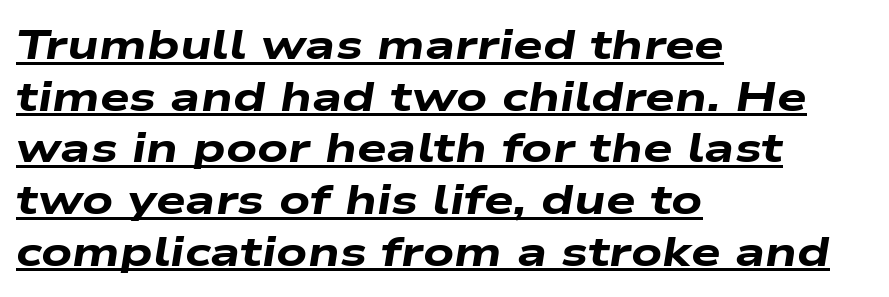
Q: Is the text bold? A: Yes.
Q: Is the text italic (slanted)? A: Yes, it leans right by about 9 degrees.
Q: Is the text underlined? A: Yes.
Q: How is the paragraph aligned? A: Left-aligned.
Q: Is the spacing between letters normal or unusually wide? A: Normal.
Q: Width (condensed, normal, or wide)? A: Wide.
Q: Stroke contrast? A: Low.
Q: x-height? A: Medium.
Q: Monospaced? A: No.
